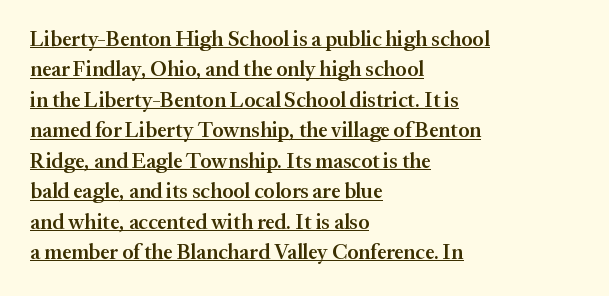
Honestly, the row spacing looks completely unremarkable. These lines keep a tight, regular rhythm from letter to letter. A semibold gives these letters moderate extra thickness, short of bold. Compared with a centered layout, this one pins lines to the left instead. Does a line run under the words? Yes, clearly. Posture: vertical.
